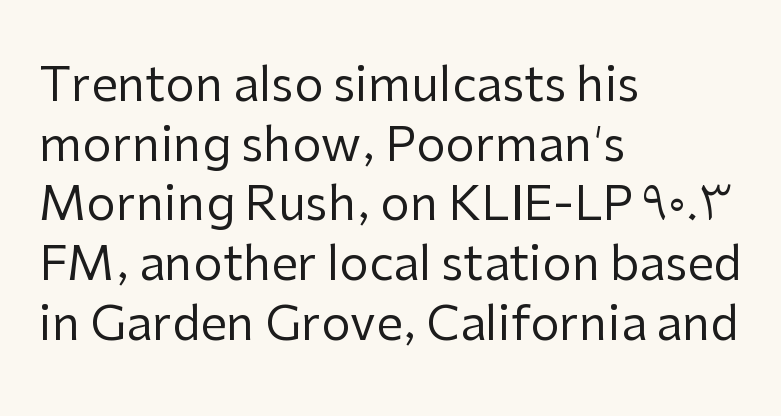
{"serif": "no", "italic": "no", "bold": "no", "weight": "regular", "width": "normal", "stroke_contrast": "low", "x_height": "medium", "monospaced": "no", "underline": "no", "align": "left", "line_spacing": "normal", "line_spacing_ratio": 1.27, "letter_spacing": "normal", "letter_spacing_em": 0.0, "glyph_px": 47}
